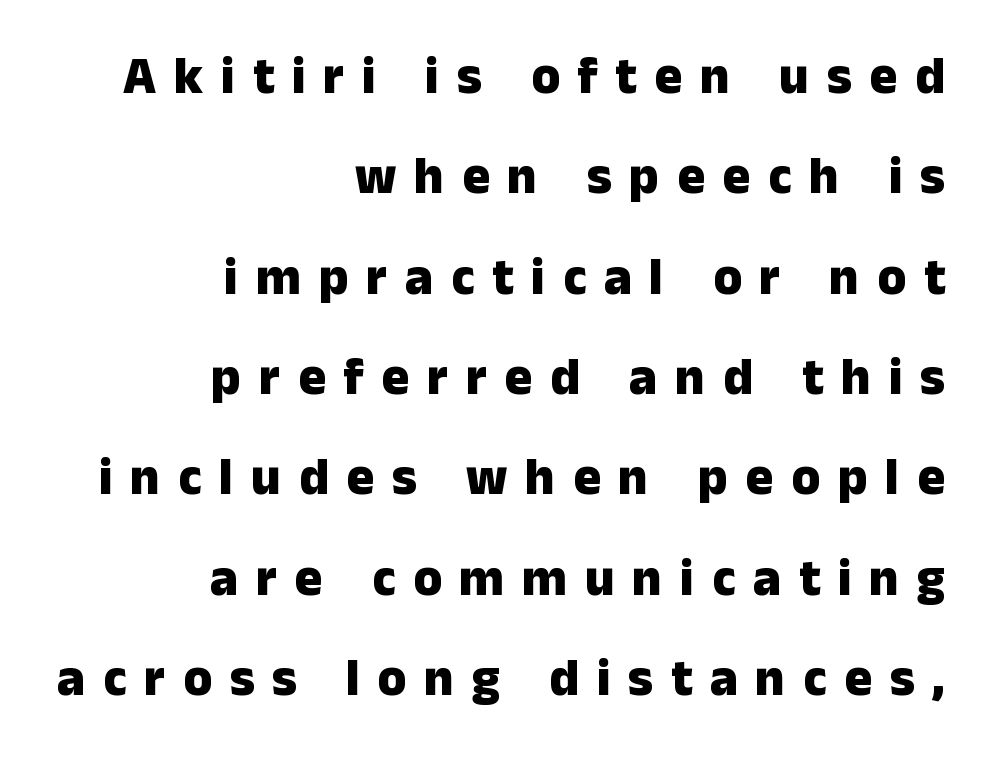
The image shows 52 px heavy sans-serif type, upright; set right-aligned, loose line spacing (1.93x), unusually wide letter spacing (+0.34 em), not underlined; low stroke contrast and a medium x-height.
